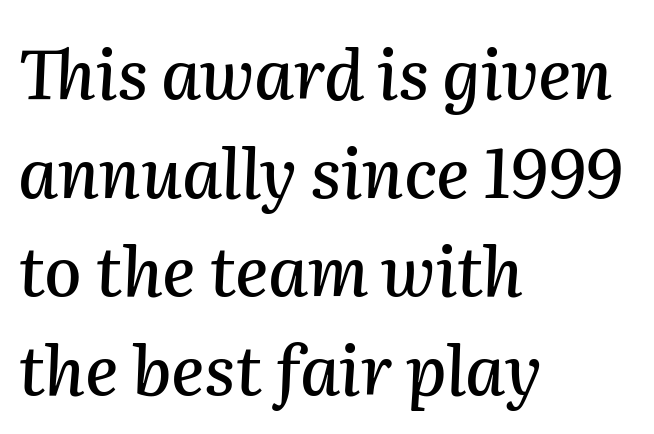
{"italic": "yes", "lean": "right", "slant_degrees": 2, "width": "normal", "stroke_contrast": "medium", "x_height": "medium", "monospaced": "no", "underline": "no", "align": "left", "line_spacing": "normal", "line_spacing_ratio": 1.45, "letter_spacing": "normal", "letter_spacing_em": 0.0, "glyph_px": 68}
